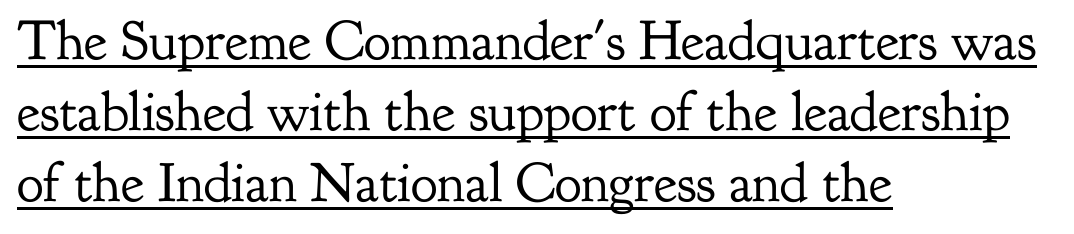
{"serif": "yes", "italic": "no", "bold": "no", "weight": "regular", "width": "normal", "stroke_contrast": "low", "x_height": "small", "monospaced": "no", "underline": "yes", "align": "left", "line_spacing": "normal", "line_spacing_ratio": 1.27, "letter_spacing": "normal", "letter_spacing_em": 0.0, "glyph_px": 56}
